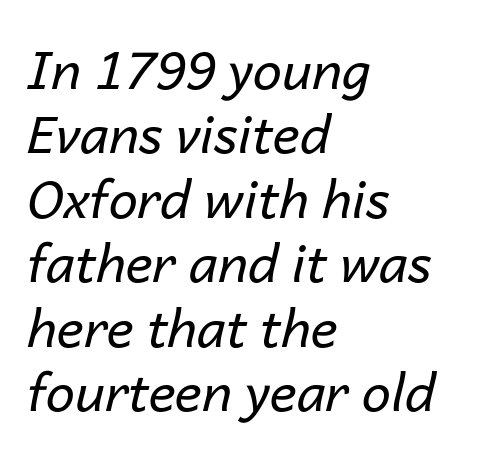
The face used here is proportionally spaced, like ordinary book or web type. Nobody drew a line under any word here. Tracking here is standard; glyphs follow each other at the usual distance. Compared with a typical body face, this is equally light or lighter still. The axis of the letterforms is tilted away from vertical. One-word summary of the alignment: left.
